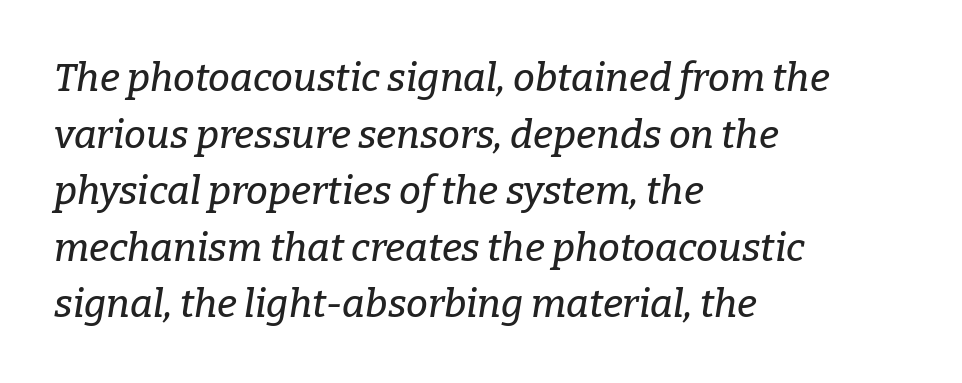
{"serif": "yes", "italic": "yes", "lean": "right", "slant_degrees": 9, "width": "normal", "stroke_contrast": "low", "x_height": "medium", "monospaced": "no", "underline": "no", "align": "left", "line_spacing": "normal", "line_spacing_ratio": 1.45, "letter_spacing": "normal", "letter_spacing_em": 0.0, "glyph_px": 39}
